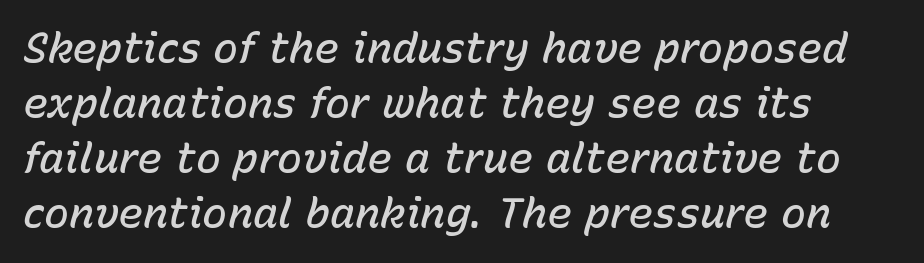
The image shows 42 px semibold type, italic (leaning right); set left-aligned, normal line spacing (1.31x), normal letter spacing, not underlined; low stroke contrast and a medium x-height.
